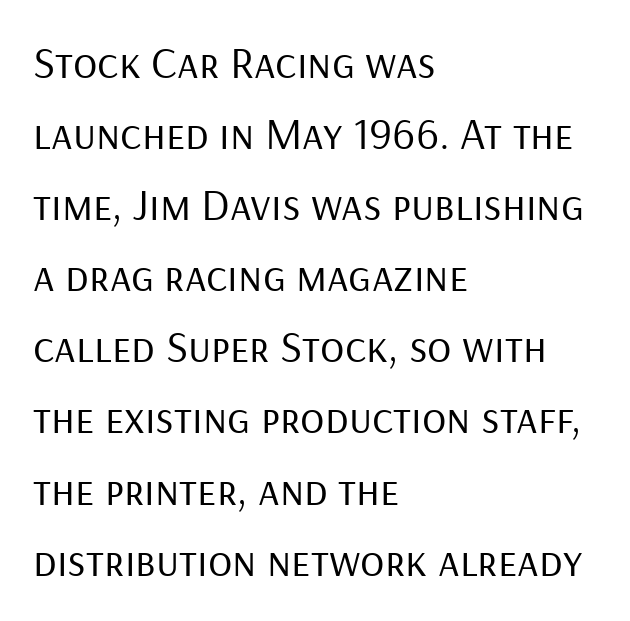
{"serif": "no", "italic": "no", "bold": "no", "weight": "regular", "width": "normal", "stroke_contrast": "low", "x_height": "medium", "monospaced": "no", "underline": "no", "align": "left", "line_spacing": "normal", "line_spacing_ratio": 1.58, "letter_spacing": "normal", "letter_spacing_em": 0.0, "glyph_px": 45}
